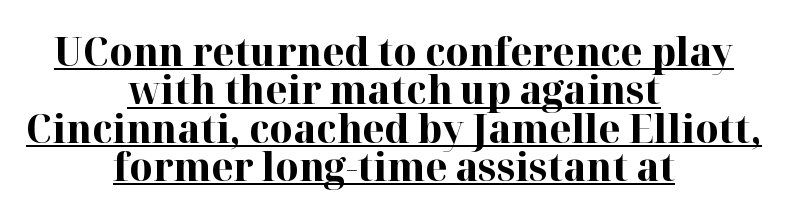
Does the copy run flush right? No — it is centered line by line. The rendering uses natural spacing where letterforms have individual widths. Every word sits above its own underline. Strong, thick strokes mark this as bold type.
